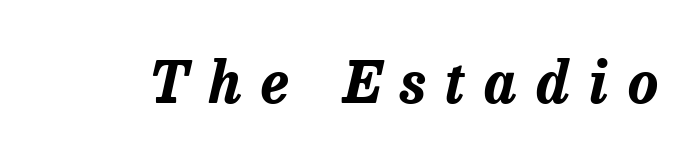
Q: Is the text bold? A: Yes.
Q: Is the text italic (slanted)? A: Yes, it leans right by about 13 degrees.
Q: Is the text underlined? A: No.
Q: Is the spacing between letters normal or unusually wide? A: Unusually wide.
Q: Width (condensed, normal, or wide)? A: Normal.
Q: Stroke contrast? A: Low.
Q: x-height? A: Medium.
Q: Monospaced? A: No.
